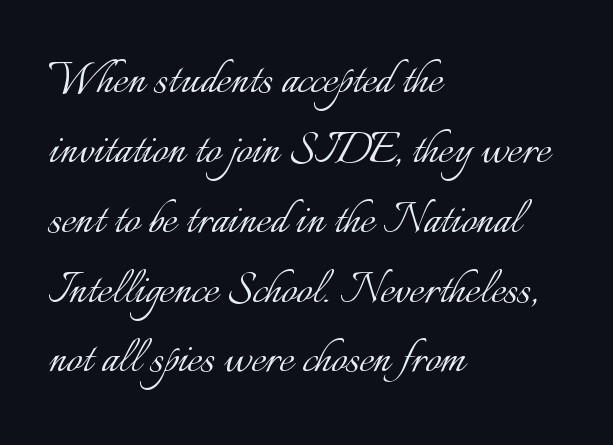
Q: Is the text bold? A: No.
Q: Is the text italic (slanted)? A: Yes.
Q: Is the text underlined? A: No.
Q: How is the paragraph aligned? A: Left-aligned.
Q: Is the spacing between letters normal or unusually wide? A: Normal.
Q: Is the spacing between lines tight, normal or loose? A: Normal.
Q: Width (condensed, normal, or wide)? A: Normal.
Q: Stroke contrast? A: Low.
Q: x-height? A: Small.
Q: Monospaced? A: No.
